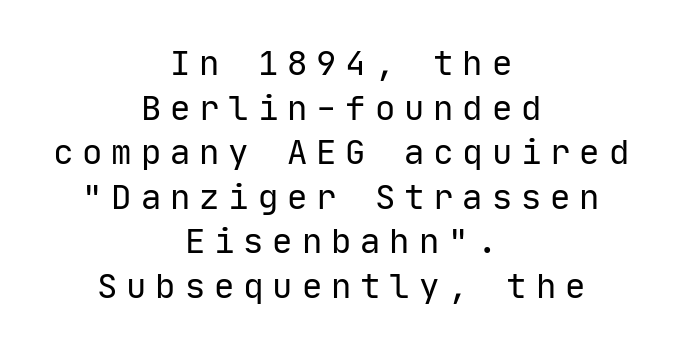
Q: Is the text bold? A: No.
Q: Is the text italic (slanted)? A: No, it is upright.
Q: Is the typeface a serif or a sans-serif typeface? A: Sans-serif.
Q: Is the text underlined? A: No.
Q: How is the paragraph aligned? A: Centered.
Q: Is the spacing between letters normal or unusually wide? A: Unusually wide.
Q: Is the spacing between lines tight, normal or loose? A: Normal.
Q: Width (condensed, normal, or wide)? A: Normal.
Q: Stroke contrast? A: Low.
Q: x-height? A: Medium.
Q: Monospaced? A: Yes.
